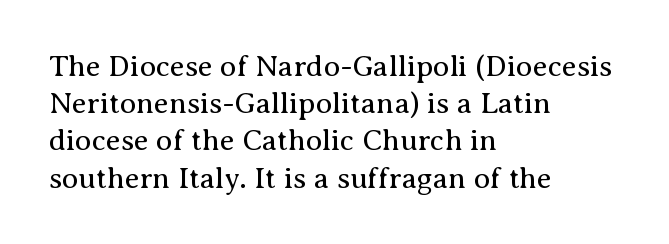
The image shows 30 px regular-weight serif type, upright; set left-aligned, line spacing 1.24x, normal letter spacing, not underlined; medium stroke contrast and a medium x-height.
